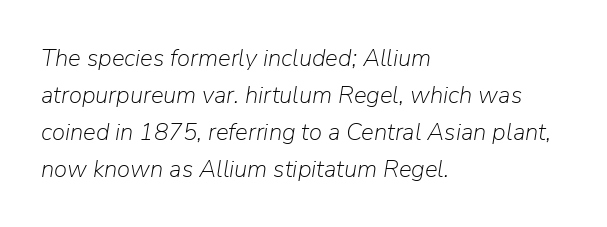
Q: Is the text bold? A: No.
Q: Is the text italic (slanted)? A: Yes, it leans right by about 9 degrees.
Q: Is the text underlined? A: No.
Q: How is the paragraph aligned? A: Left-aligned.
Q: Is the spacing between letters normal or unusually wide? A: Normal.
Q: Is the spacing between lines tight, normal or loose? A: Normal.
